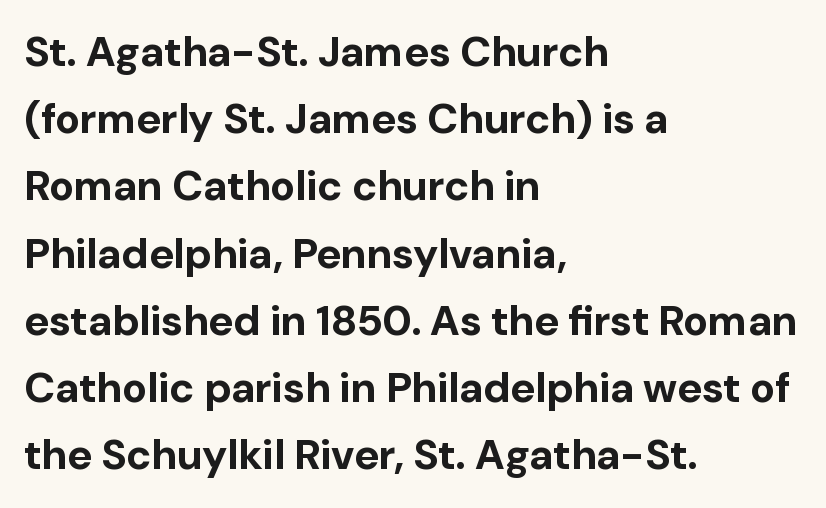
The image shows 42 px bold sans-serif type, upright; set left-aligned, normal line spacing (1.6x), normal letter spacing, not underlined; low stroke contrast and a medium x-height.
